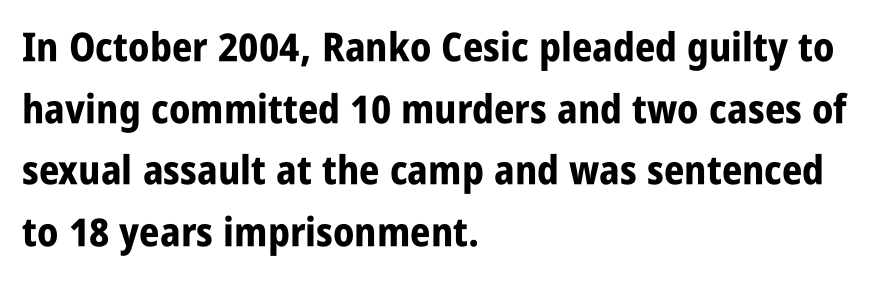
{"serif": "no", "italic": "no", "bold": "yes", "weight": "bold", "width": "condensed", "stroke_contrast": "low", "x_height": "large", "monospaced": "no", "underline": "no", "align": "left", "line_spacing": "normal", "line_spacing_ratio": 1.54, "letter_spacing": "normal", "letter_spacing_em": 0.0, "glyph_px": 40}
